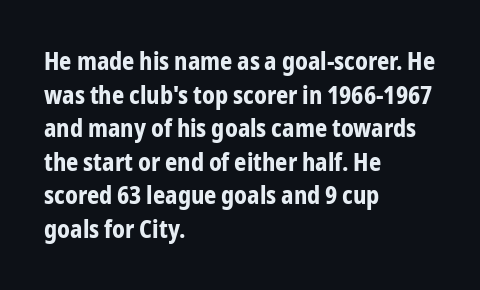
Any mark beneath the type? The region is blank. Regular leading. The face used here is rendered with its standard letterfit. These words are printed bold, with thick strokes throughout. Italic? Not at all — the glyphs are vertical. Left-aligned paragraph, ragged on the right.
